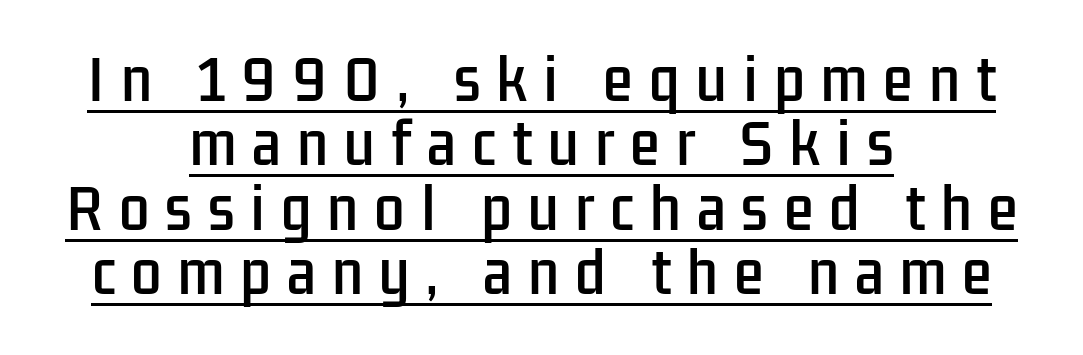
Between one letter and the next there's a generous, obvious gap. The compositor balanced each line on the midline. Each letter keeps its own natural width here, so spacing adapts to shape. Are there feet on the stems? There aren't — it's a sans. A typographer would call this underscored text. Vertical strokes here are truly vertical.
